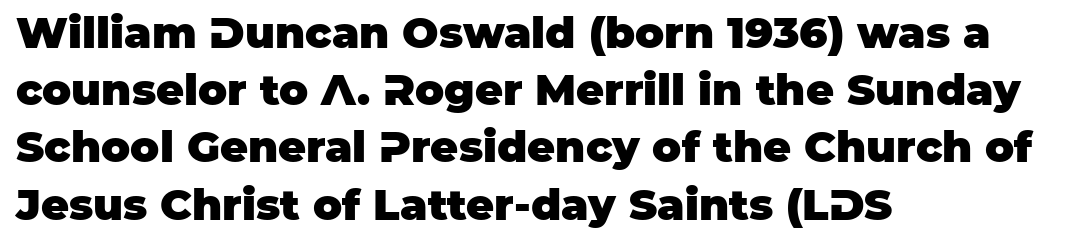
{"serif": "no", "italic": "no", "bold": "yes", "weight": "heavy", "width": "normal", "stroke_contrast": "low", "x_height": "large", "monospaced": "no", "underline": "no", "align": "left", "line_spacing": "normal", "line_spacing_ratio": 1.33, "letter_spacing": "normal", "letter_spacing_em": 0.0, "glyph_px": 43}
